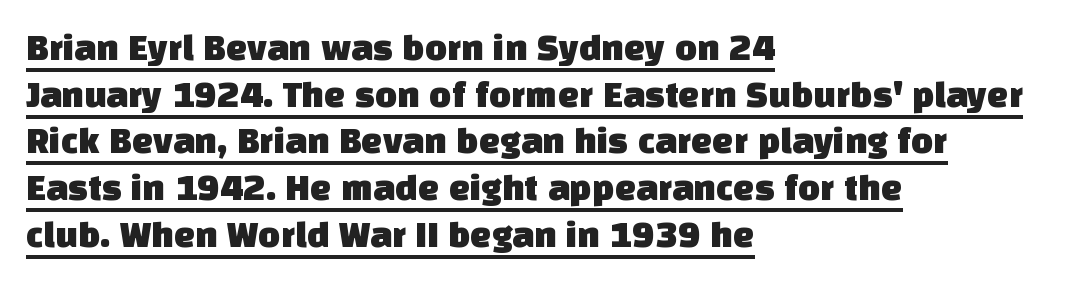
The image shows 38 px sans-serif type; set left-aligned, line spacing 1.23x, normal letter spacing, underlined; low stroke contrast and a large x-height.
